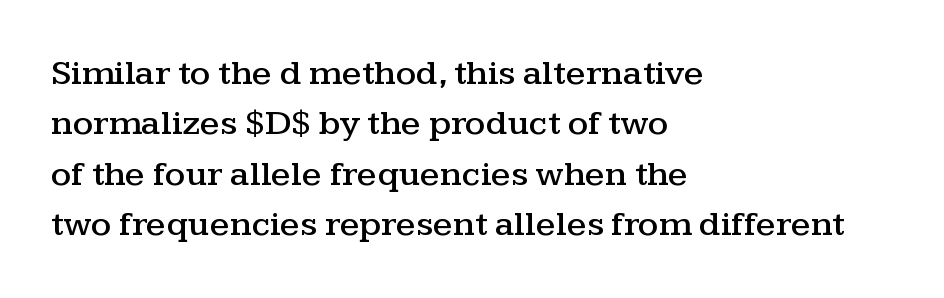
Varying glyph widths throughout — classic text-font behaviour. Has an underline been added? It has not. Posture: straight, roman, zero tilt. The compositor pushed each line to the left boundary. Reading down the column, the eye jumps a familiar distance to each next line.
